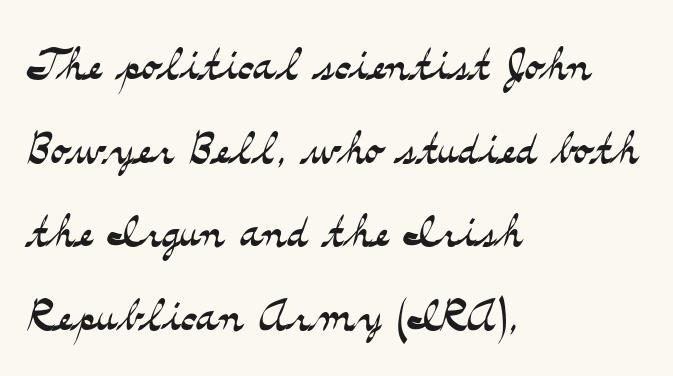
{"serif": "yes", "bold": "no", "weight": "light", "width": "wide", "stroke_contrast": "medium", "x_height": "small", "monospaced": "no", "underline": "no", "align": "left", "line_spacing": "normal", "line_spacing_ratio": 1.37, "letter_spacing": "normal", "letter_spacing_em": 0.0, "glyph_px": 61}
